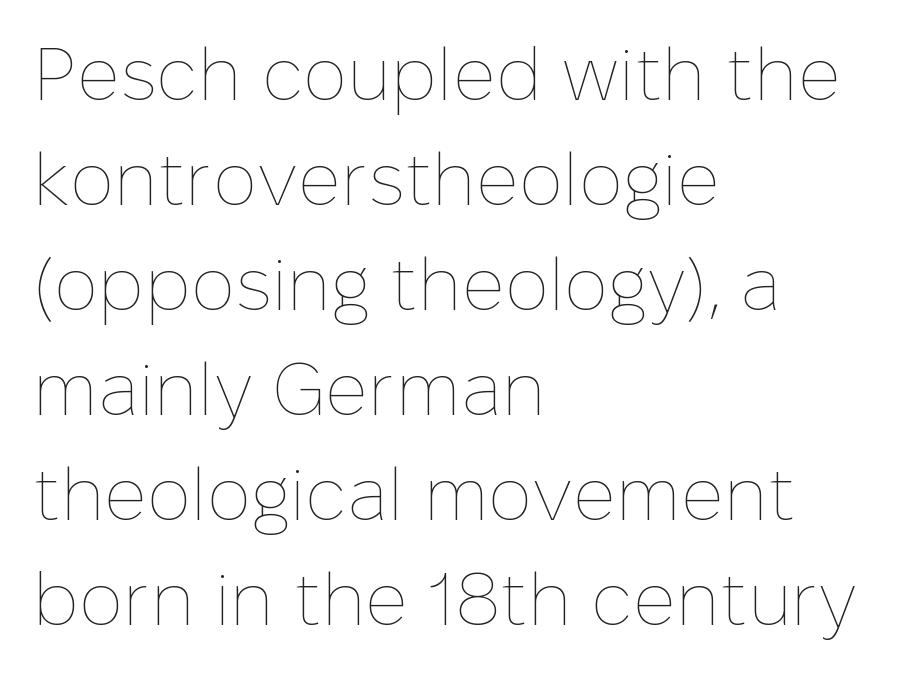
Q: Is the text bold? A: No.
Q: Is the text italic (slanted)? A: No, it is upright.
Q: Is the text underlined? A: No.
Q: How is the paragraph aligned? A: Left-aligned.
Q: Is the spacing between letters normal or unusually wide? A: Normal.
Q: Is the spacing between lines tight, normal or loose? A: Normal.
Q: Width (condensed, normal, or wide)? A: Normal.
Q: Stroke contrast? A: Low.
Q: x-height? A: Medium.
Q: Monospaced? A: No.
